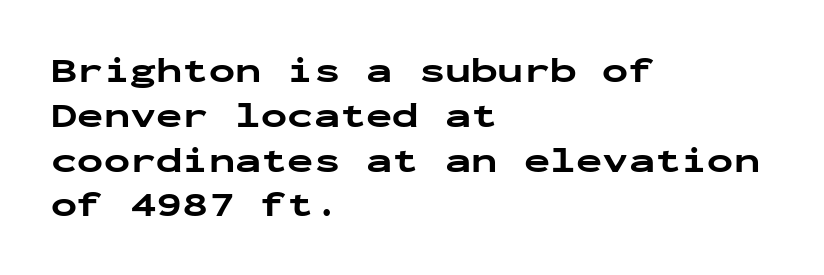
Q: Is the text bold? A: Yes.
Q: Is the text italic (slanted)? A: No, it is upright.
Q: Is the typeface a serif or a sans-serif typeface? A: Sans-serif.
Q: Is the text underlined? A: No.
Q: How is the paragraph aligned? A: Left-aligned.
Q: Is the spacing between letters normal or unusually wide? A: Normal.
Q: Is the spacing between lines tight, normal or loose? A: Normal.
Q: Width (condensed, normal, or wide)? A: Wide.
Q: Stroke contrast? A: Low.
Q: x-height? A: Medium.
Q: Monospaced? A: Yes.
